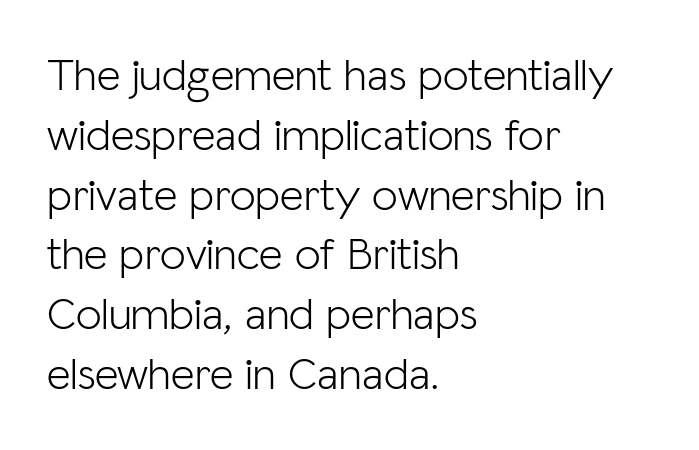
Q: Is the text bold? A: No.
Q: Is the text italic (slanted)? A: No, it is upright.
Q: Is the typeface a serif or a sans-serif typeface? A: Sans-serif.
Q: Is the text underlined? A: No.
Q: How is the paragraph aligned? A: Left-aligned.
Q: Is the spacing between letters normal or unusually wide? A: Normal.
Q: Is the spacing between lines tight, normal or loose? A: Normal.
Q: Width (condensed, normal, or wide)? A: Normal.
Q: Stroke contrast? A: Low.
Q: x-height? A: Medium.
Q: Monospaced? A: No.
